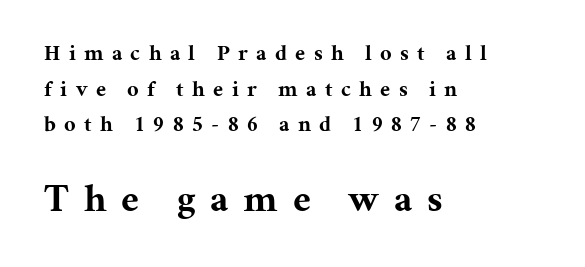
{"serif": "yes", "italic": "no", "bold": "yes", "weight": "bold", "width": "normal", "stroke_contrast": "medium", "x_height": "medium", "monospaced": "no", "underline": "no", "align": "left", "line_spacing": "normal", "line_spacing_ratio": 1.62, "letter_spacing": "wide", "letter_spacing_em": 0.38, "larger_block": "second", "size_ratio": 1.77, "glyph_px": 39}
